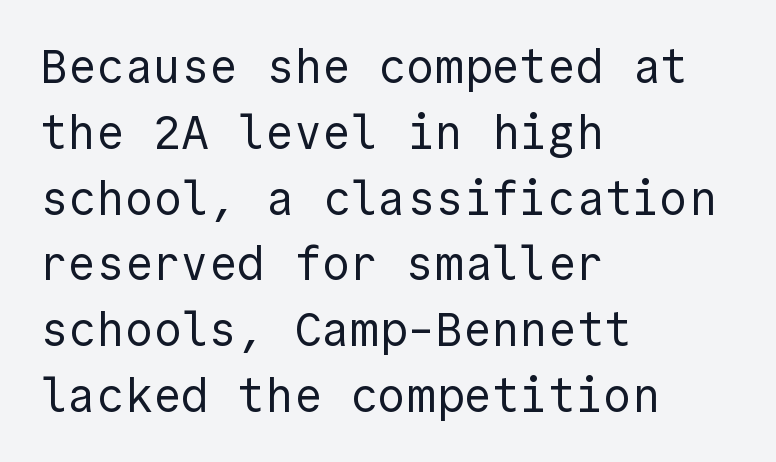
Beneath every word, the page is bare. Each letter's strokes conclude bluntly, with no projecting serifs. These lines are set flush left with a ragged right edge. These lines were composed using upright roman letters. Here the glyphs are tracked normally, forming tight word shapes. The vertical gap from one line to the next is medium.
